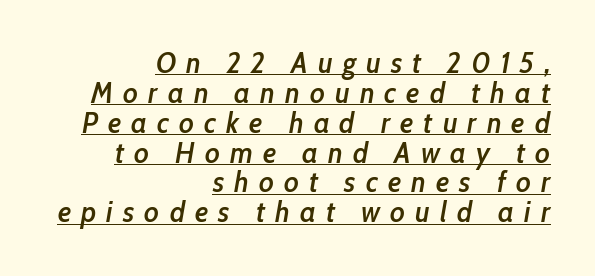
{"italic": "yes", "lean": "right", "slant_degrees": 10, "bold": "semi", "weight": "semibold", "width": "condensed", "stroke_contrast": "low", "x_height": "medium", "monospaced": "no", "underline": "yes", "align": "right", "line_spacing": "tight", "line_spacing_ratio": 1.03, "letter_spacing": "wide", "letter_spacing_em": 0.35, "glyph_px": 29}
